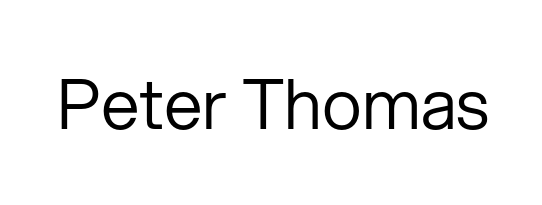
Q: Is the text bold? A: No.
Q: Is the text italic (slanted)? A: No, it is upright.
Q: Is the typeface a serif or a sans-serif typeface? A: Sans-serif.
Q: Is the text underlined? A: No.
Q: Is the spacing between letters normal or unusually wide? A: Normal.
Q: Width (condensed, normal, or wide)? A: Normal.
Q: Stroke contrast? A: Low.
Q: x-height? A: Medium.
Q: Monospaced? A: No.
